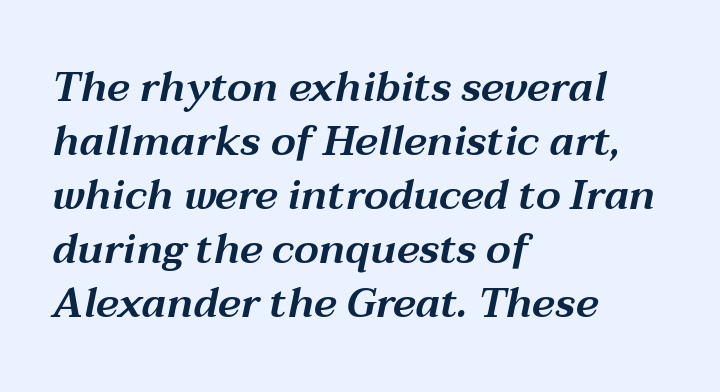
Q: Is the text italic (slanted)? A: Yes, it leans right by about 12 degrees.
Q: Is the text underlined? A: No.
Q: How is the paragraph aligned? A: Left-aligned.
Q: Is the spacing between letters normal or unusually wide? A: Normal.
Q: Is the spacing between lines tight, normal or loose? A: Normal.
Q: Width (condensed, normal, or wide)? A: Wide.
Q: Stroke contrast? A: Medium.
Q: x-height? A: Medium.
Q: Monospaced? A: No.
